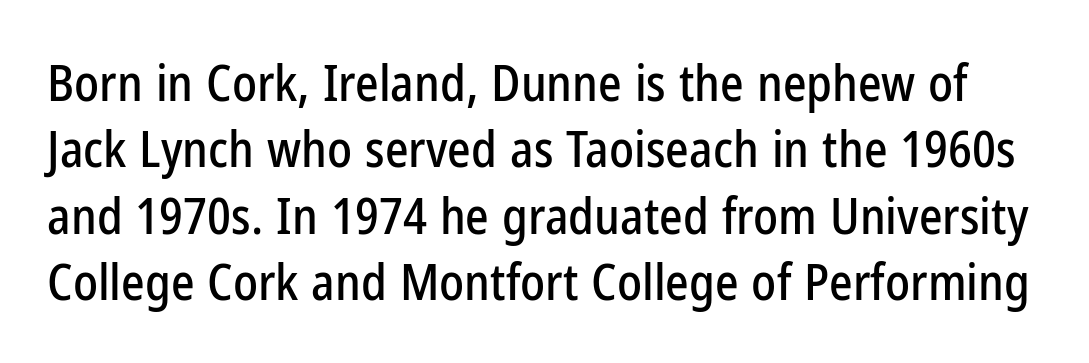
The image shows 50 px condensed sans-serif type, upright; set normal line spacing (1.33x), normal letter spacing, not underlined; low stroke contrast and a medium x-height.
